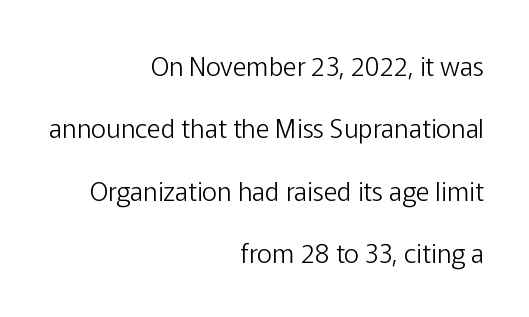
Q: Is the text bold? A: No.
Q: Is the text italic (slanted)? A: No, it is upright.
Q: Is the text underlined? A: No.
Q: How is the paragraph aligned? A: Right-aligned.
Q: Is the spacing between letters normal or unusually wide? A: Normal.
Q: Is the spacing between lines tight, normal or loose? A: Loose.
